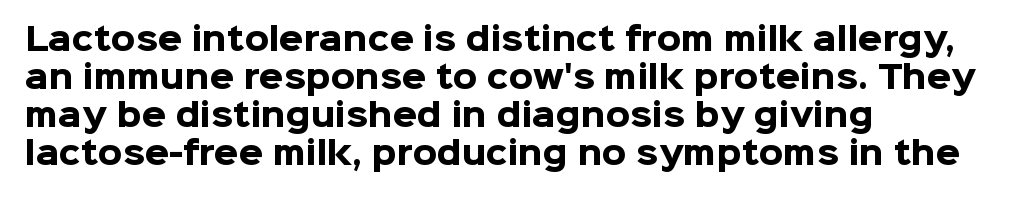
Q: Is the text bold? A: Yes.
Q: Is the text italic (slanted)? A: No, it is upright.
Q: Is the typeface a serif or a sans-serif typeface? A: Sans-serif.
Q: Is the text underlined? A: No.
Q: How is the paragraph aligned? A: Left-aligned.
Q: Is the spacing between letters normal or unusually wide? A: Normal.
Q: Width (condensed, normal, or wide)? A: Normal.
Q: Stroke contrast? A: Low.
Q: x-height? A: Medium.
Q: Monospaced? A: No.
